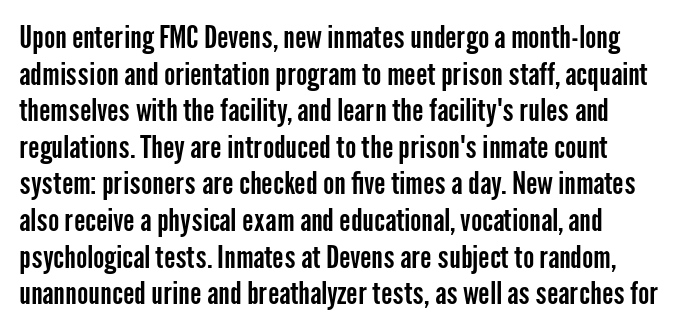
Q: Is the text italic (slanted)? A: No, it is upright.
Q: Is the typeface a serif or a sans-serif typeface? A: Sans-serif.
Q: Is the text underlined? A: No.
Q: How is the paragraph aligned? A: Left-aligned.
Q: Is the spacing between letters normal or unusually wide? A: Normal.
Q: Width (condensed, normal, or wide)? A: Condensed.
Q: Stroke contrast? A: Low.
Q: x-height? A: Medium.
Q: Monospaced? A: No.
